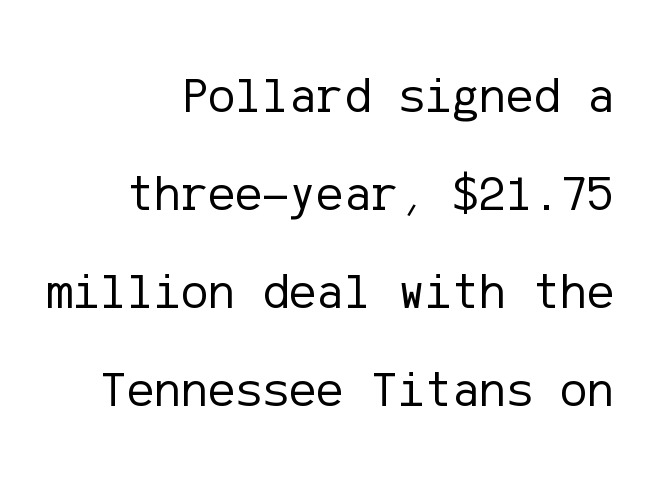
Q: Is the text bold? A: No.
Q: Is the text italic (slanted)? A: No, it is upright.
Q: Is the typeface a serif or a sans-serif typeface? A: Sans-serif.
Q: Is the text underlined? A: No.
Q: How is the paragraph aligned? A: Right-aligned.
Q: Is the spacing between letters normal or unusually wide? A: Normal.
Q: Is the spacing between lines tight, normal or loose? A: Loose.
Q: Width (condensed, normal, or wide)? A: Normal.
Q: Stroke contrast? A: Low.
Q: x-height? A: Medium.
